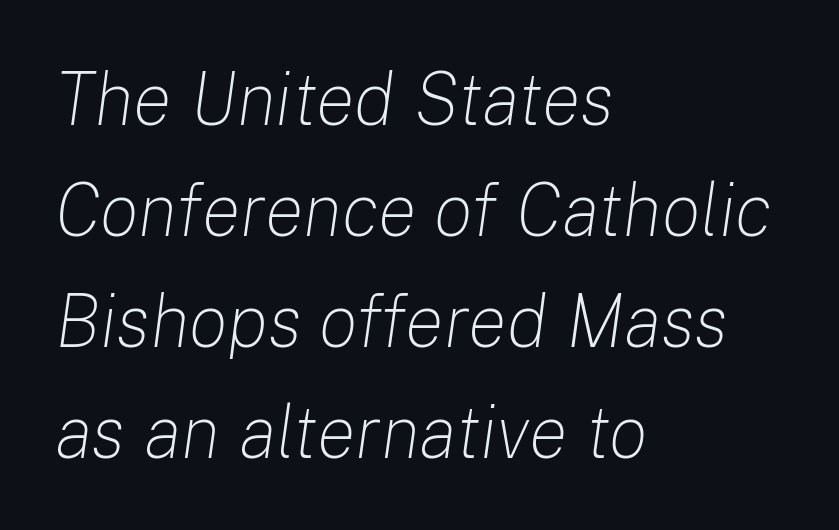
Q: Is the text bold? A: No.
Q: Is the text italic (slanted)? A: Yes, it leans right by about 8 degrees.
Q: Is the text underlined? A: No.
Q: How is the paragraph aligned? A: Left-aligned.
Q: Is the spacing between letters normal or unusually wide? A: Normal.
Q: Is the spacing between lines tight, normal or loose? A: Normal.
Q: Width (condensed, normal, or wide)? A: Normal.
Q: Stroke contrast? A: Low.
Q: x-height? A: Medium.
Q: Monospaced? A: No.
